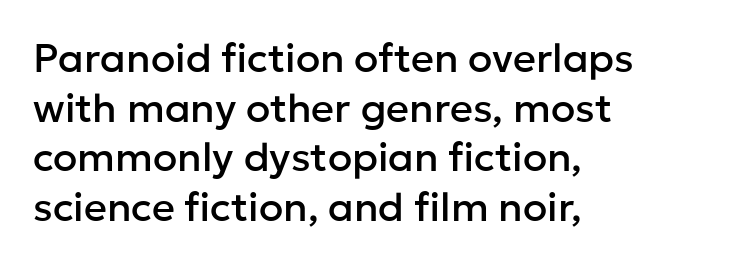
The image shows 40 px sans-serif type, upright; set left-aligned, line spacing 1.24x, normal letter spacing, not underlined; low stroke contrast and a medium x-height.
